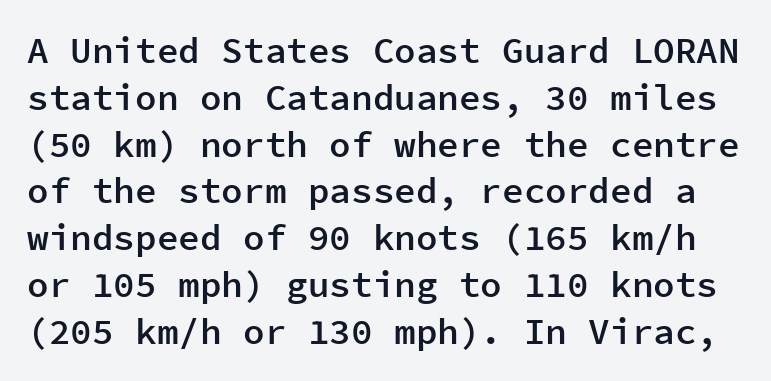
Descenders hang freely into open space. The specimen reads as upright at a glance. Glyph-to-glyph distance matches everyday printed text. The passage shown is typed in a monospace face where columns stay perfectly aligned.
